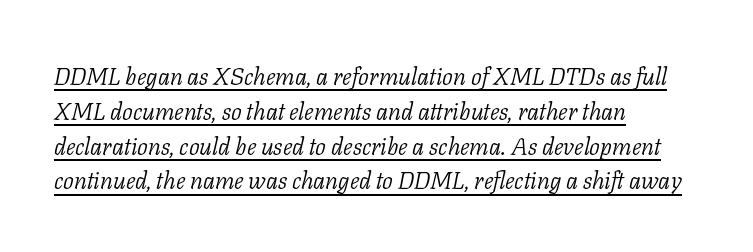
These lines are set flush left with a ragged right edge. Normally led — the rows are evenly, conventionally spaced. Would a proofreader flag this as italicized? Yes. Observe the ordinary spacing: letters are neighbours, not strangers. Counters stay open thanks to moderate or lighter strokes.
